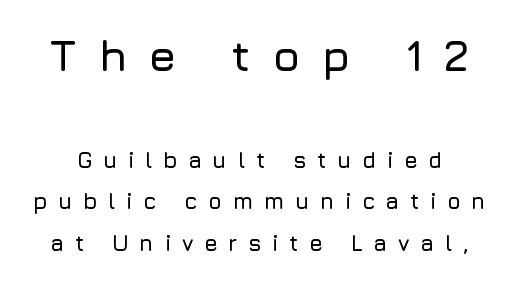
Is this a fixed-width face? No — the glyphs have proportional, varying widths. Posture: straight, roman, zero tilt. These lines have a slow, spaced-out rhythm from letter to letter. These lines are composed in type without serifs. Two sizes are in play, and the larger belongs to the first block. Check under the words: just untouched page.
